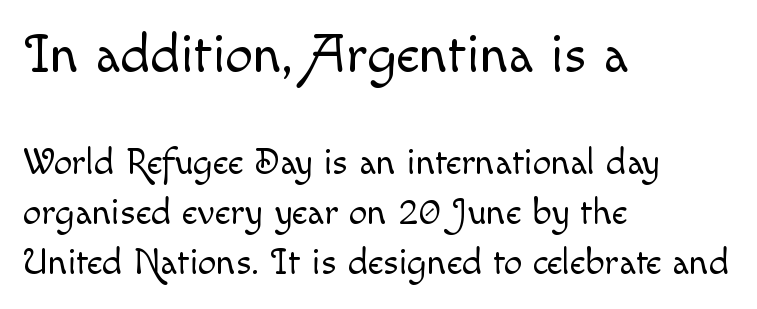
The image shows 55 px light type, upright; set left-aligned, normal line spacing (1.35x), normal letter spacing, not underlined; the first (top) block is 1.49x larger; a small x-height.
